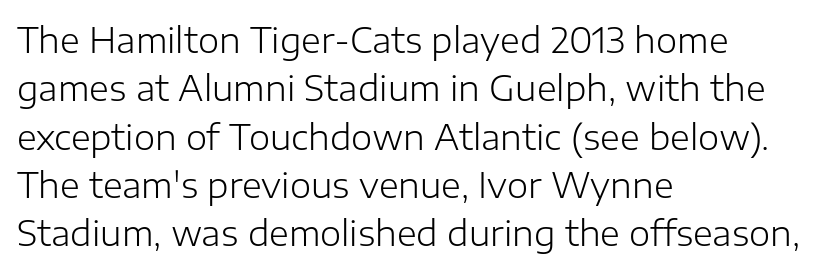
Q: Is the text bold? A: No.
Q: Is the text italic (slanted)? A: No, it is upright.
Q: Is the typeface a serif or a sans-serif typeface? A: Sans-serif.
Q: Is the text underlined? A: No.
Q: How is the paragraph aligned? A: Left-aligned.
Q: Is the spacing between letters normal or unusually wide? A: Normal.
Q: Is the spacing between lines tight, normal or loose? A: Normal.
Q: Width (condensed, normal, or wide)? A: Normal.
Q: Stroke contrast? A: Low.
Q: x-height? A: Medium.
Q: Monospaced? A: No.
